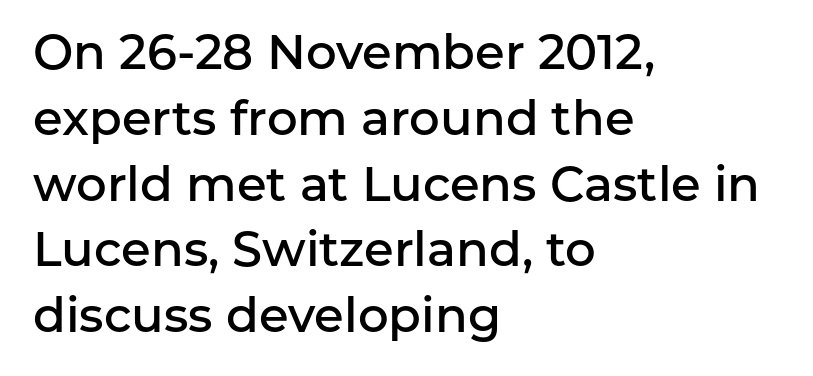
Q: Is the text bold? A: Semi-bold.
Q: Is the text italic (slanted)? A: No, it is upright.
Q: Is the typeface a serif or a sans-serif typeface? A: Sans-serif.
Q: Is the text underlined? A: No.
Q: How is the paragraph aligned? A: Left-aligned.
Q: Is the spacing between letters normal or unusually wide? A: Normal.
Q: Is the spacing between lines tight, normal or loose? A: Normal.
Q: Width (condensed, normal, or wide)? A: Normal.
Q: Stroke contrast? A: Low.
Q: x-height? A: Medium.
Q: Monospaced? A: No.
